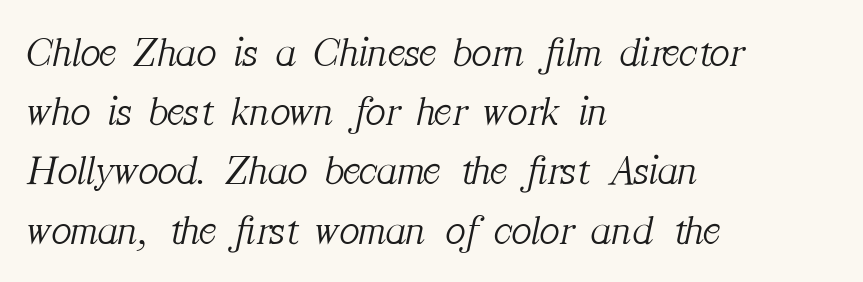
The image shows 42 px light serif type, italic (leaning right); set left-aligned, normal line spacing (1.41x), normal letter spacing, not underlined; medium stroke contrast and a medium x-height.
